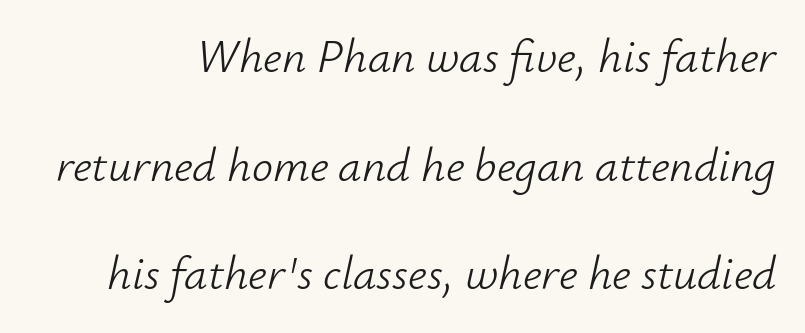
{"italic": "yes", "lean": "right", "slant_degrees": 12, "bold": "no", "weight": "light", "width": "normal", "stroke_contrast": "low", "x_height": "small", "monospaced": "no", "underline": "no", "line_spacing": "loose", "line_spacing_ratio": 2.31, "letter_spacing": "normal", "letter_spacing_em": 0.0, "glyph_px": 47}
